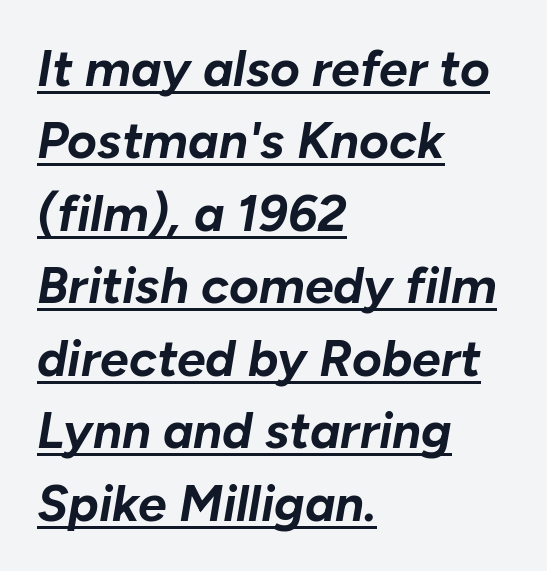
The image shows 51 px bold type, italic (leaning right); set left-aligned, normal line spacing (1.42x), normal letter spacing, underlined; low stroke contrast and a medium x-height.
